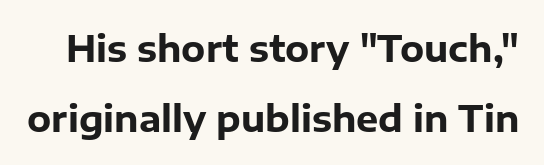
Stroke thickness is high; the sample reads as a true bold. Notice the wide empty band between every row — that's loose leading. The letters advance in unequal steps, a hallmark of proportional type. Serif or sans? Sans — the stroke terminals are bare. The glyphs are unaccompanied by any horizontal stroke below them.
